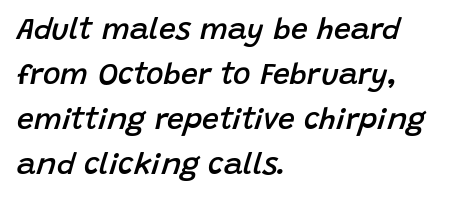
Q: Is the text bold? A: Semi-bold.
Q: Is the text italic (slanted)? A: Yes, it leans right by about 15 degrees.
Q: Is the text underlined? A: No.
Q: How is the paragraph aligned? A: Left-aligned.
Q: Is the spacing between letters normal or unusually wide? A: Normal.
Q: Is the spacing between lines tight, normal or loose? A: Normal.
Q: Width (condensed, normal, or wide)? A: Normal.
Q: Stroke contrast? A: Low.
Q: x-height? A: Large.
Q: Monospaced? A: No.
